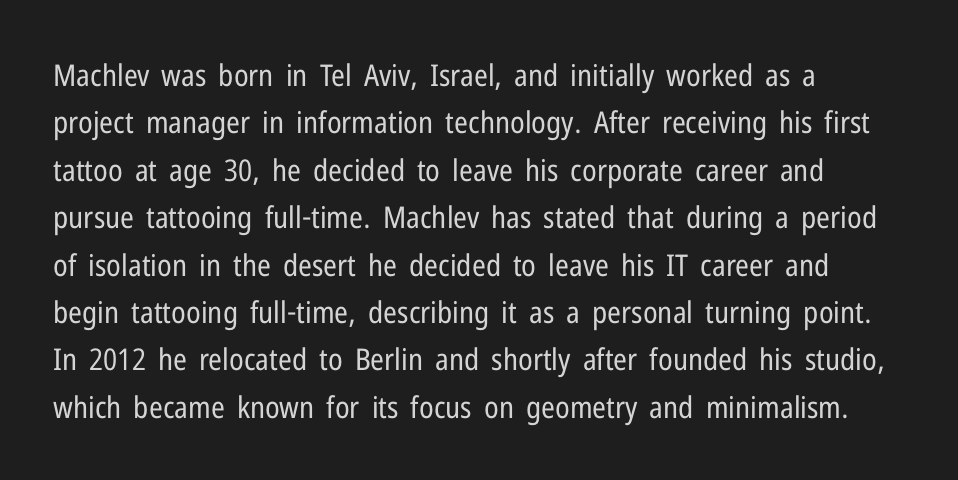
Q: Is the text bold? A: No.
Q: Is the text italic (slanted)? A: No, it is upright.
Q: Is the typeface a serif or a sans-serif typeface? A: Sans-serif.
Q: Is the text underlined? A: No.
Q: How is the paragraph aligned? A: Left-aligned.
Q: Is the spacing between letters normal or unusually wide? A: Normal.
Q: Is the spacing between lines tight, normal or loose? A: Normal.
Q: Width (condensed, normal, or wide)? A: Condensed.
Q: Stroke contrast? A: Low.
Q: x-height? A: Medium.
Q: Monospaced? A: No.
